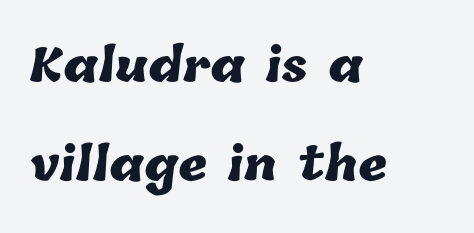
Q: Is the text bold? A: Yes.
Q: Is the text underlined? A: No.
Q: How is the paragraph aligned? A: Left-aligned.
Q: Is the spacing between letters normal or unusually wide? A: Normal.
Q: Is the spacing between lines tight, normal or loose? A: Loose.
Q: Width (condensed, normal, or wide)? A: Normal.
Q: Stroke contrast? A: Low.
Q: x-height? A: Medium.
Q: Monospaced? A: No.
